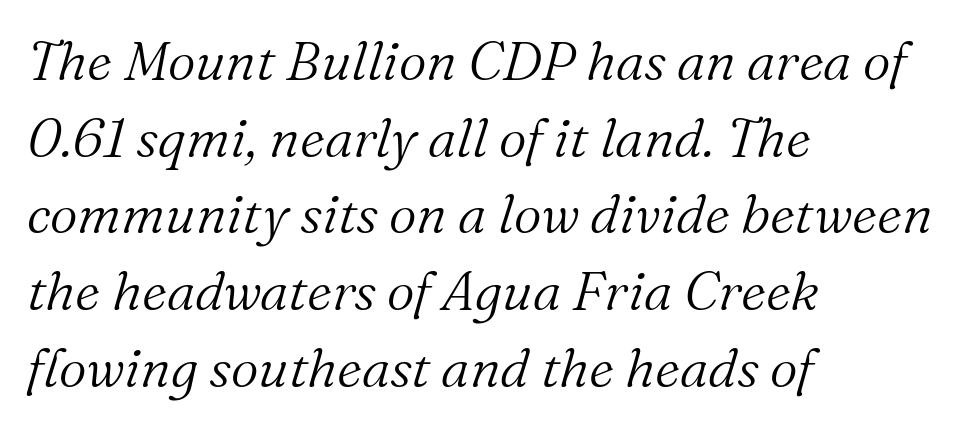
The image shows 54 px light serif type, italic (leaning right); set left-aligned, normal line spacing (1.42x), normal letter spacing, not underlined; medium stroke contrast and a medium x-height.
